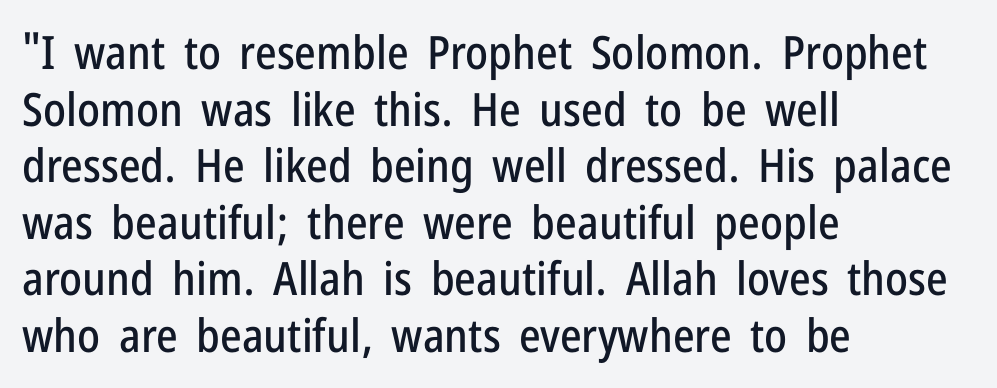
Do the characters align in a grid? No, the font is proportional. The face used here is rendered with its standard letterfit. All the whitespace from short lines collects on the right. What kind of face is this? One without serifs — a sans. Posture: upright roman.
